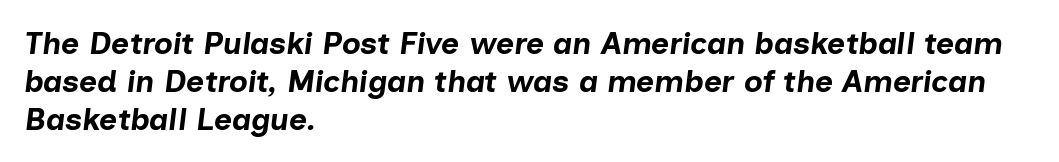
{"italic": "yes", "lean": "right", "slant_degrees": 7, "bold": "yes", "weight": "bold", "width": "normal", "stroke_contrast": "low", "x_height": "medium", "monospaced": "no", "underline": "no", "align": "left", "line_spacing_ratio": 1.22, "letter_spacing": "normal", "letter_spacing_em": 0.0, "glyph_px": 31}
